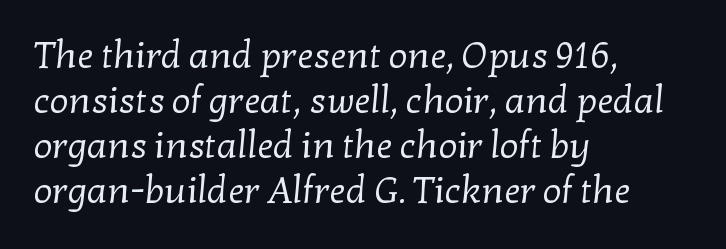
{"serif": "yes", "bold": "no", "weight": "regular", "width": "normal", "stroke_contrast": "low", "x_height": "medium", "monospaced": "no", "underline": "no", "align": "left", "line_spacing_ratio": 1.22, "letter_spacing": "normal", "letter_spacing_em": 0.0, "glyph_px": 37}
